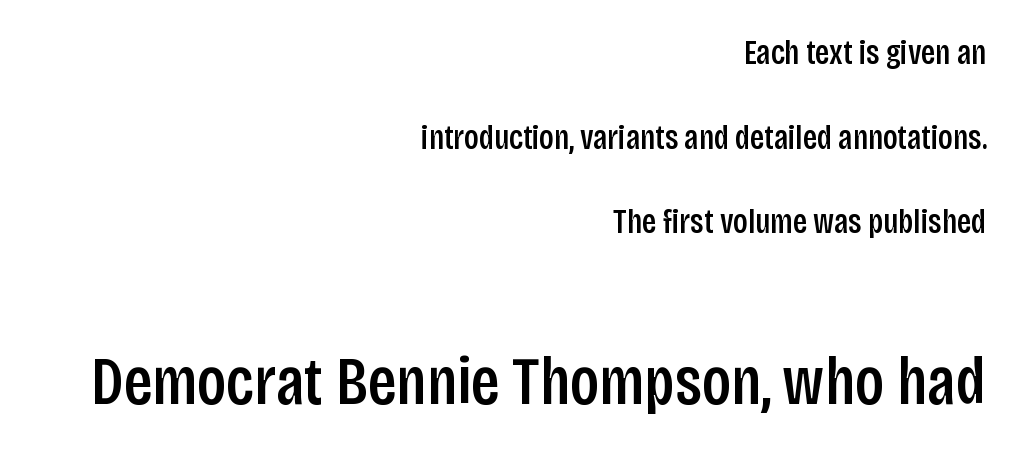
The image shows 68 px condensed sans-serif type, upright; set right-aligned, loose line spacing (2.49x), normal letter spacing, not underlined; the second (bottom) block is 2.0x larger; low stroke contrast and a large x-height.
